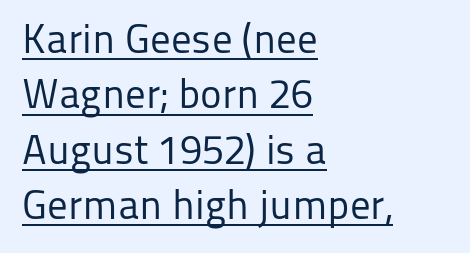
{"serif": "no", "italic": "no", "bold": "no", "weight": "regular", "width": "normal", "stroke_contrast": "low", "x_height": "medium", "monospaced": "no", "underline": "yes", "align": "left", "line_spacing": "normal", "line_spacing_ratio": 1.35, "letter_spacing": "normal", "letter_spacing_em": 0.0, "glyph_px": 41}
